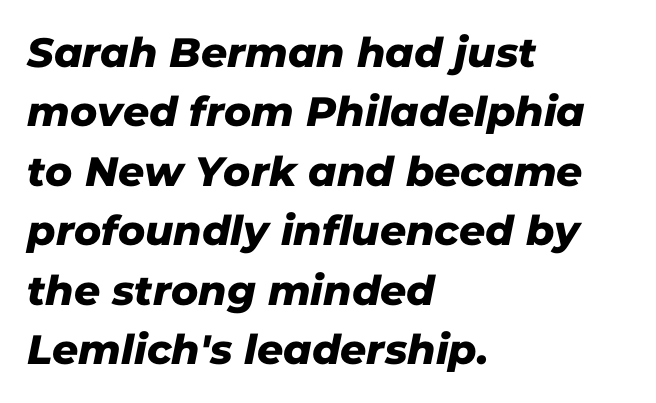
Letter spacing: default. The designer went with a sans here, leaving each stem footless. The face used here is proportionally spaced, like ordinary book or web type. Each line starts at the same left margin while the right side varies. The glyphs are unaccompanied by any horizontal stroke below them. The lines sit at an ordinary, default distance from one another.
